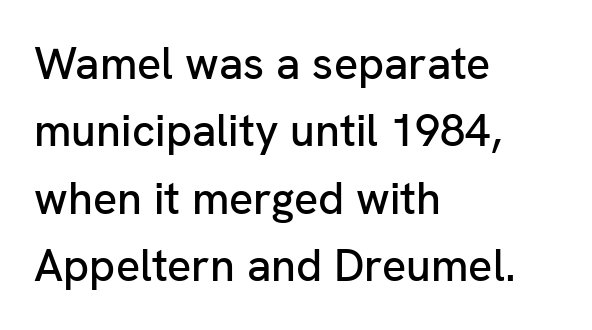
{"serif": "no", "italic": "no", "width": "normal", "stroke_contrast": "low", "x_height": "medium", "monospaced": "no", "underline": "no", "align": "left", "line_spacing": "normal", "line_spacing_ratio": 1.5, "letter_spacing": "normal", "letter_spacing_em": 0.0, "glyph_px": 45}
